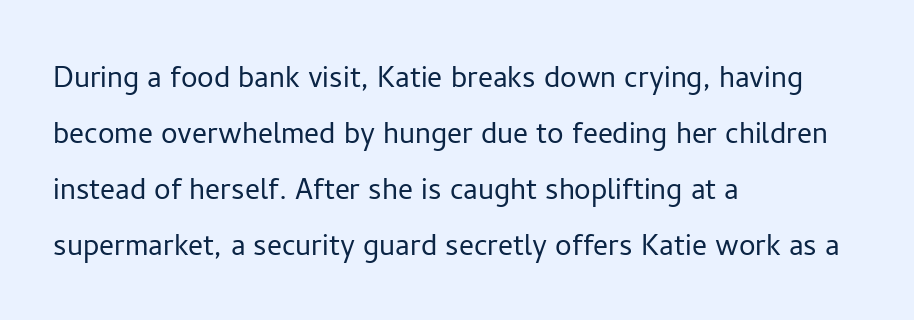
{"serif": "no", "italic": "no", "bold": "no", "weight": "light", "width": "normal", "stroke_contrast": "low", "x_height": "medium", "monospaced": "no", "underline": "no", "align": "left", "line_spacing": "normal", "line_spacing_ratio": 1.51, "letter_spacing": "normal", "letter_spacing_em": 0.0, "glyph_px": 37}
